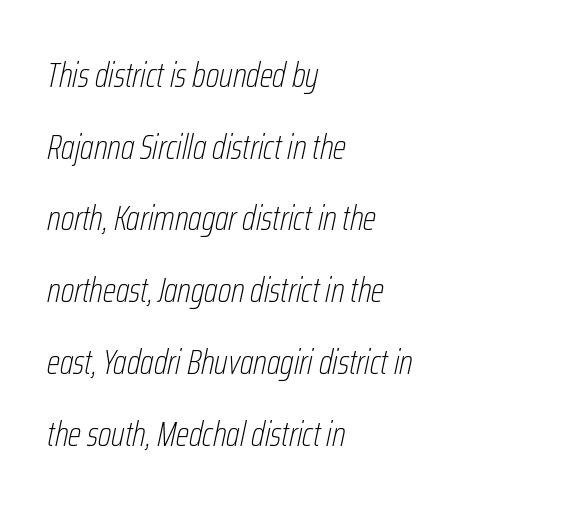
The image shows 35 px thin, condensed type, italic (leaning right); set left-aligned, loose line spacing (2.05x), normal letter spacing, not underlined; low stroke contrast and a medium x-height.
